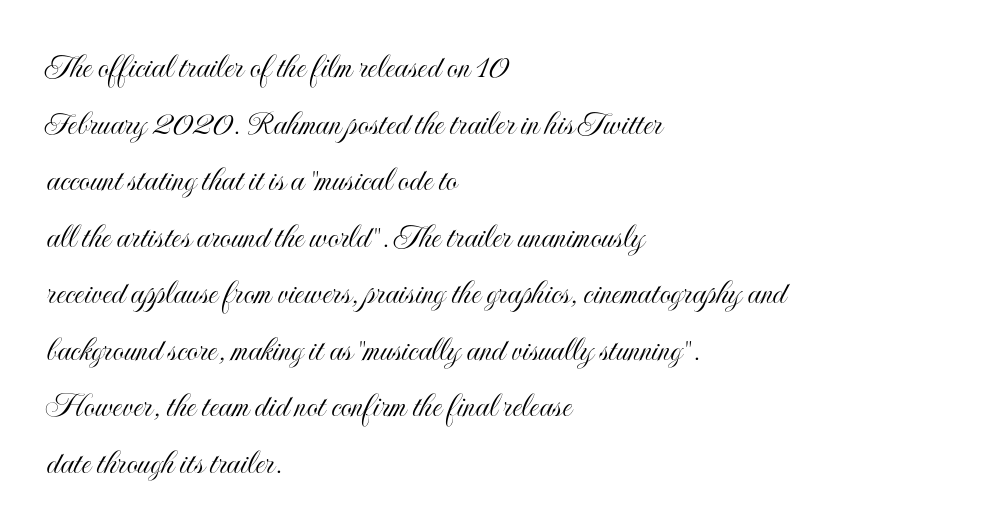
The image shows 36 px condensed type; set left-aligned, normal line spacing (1.57x), normal letter spacing, not underlined; a small x-height.
